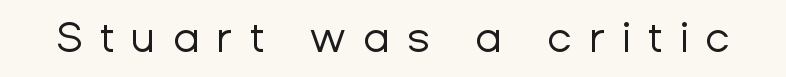
A clean baseline with only descenders dipping below it. The passage shown is typed in a proportional face where columns would drift. Serifs: no, the terminals of the letterforms are clean. No chunkiness to these letters — they're not bold. Every character sits straight up, as roman type does. The rendering inserts visible extra space after every character.
